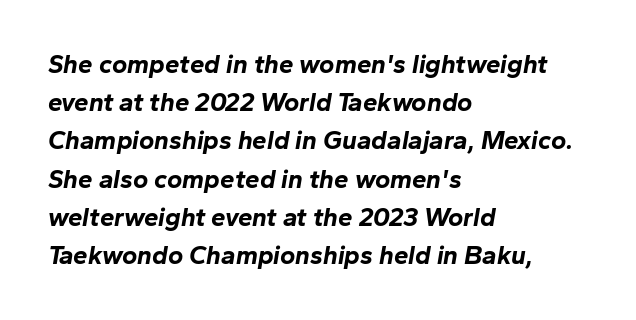
Q: Is the text bold? A: Yes.
Q: Is the text italic (slanted)? A: Yes, it leans right by about 10 degrees.
Q: Is the text underlined? A: No.
Q: How is the paragraph aligned? A: Left-aligned.
Q: Is the spacing between letters normal or unusually wide? A: Normal.
Q: Is the spacing between lines tight, normal or loose? A: Normal.
